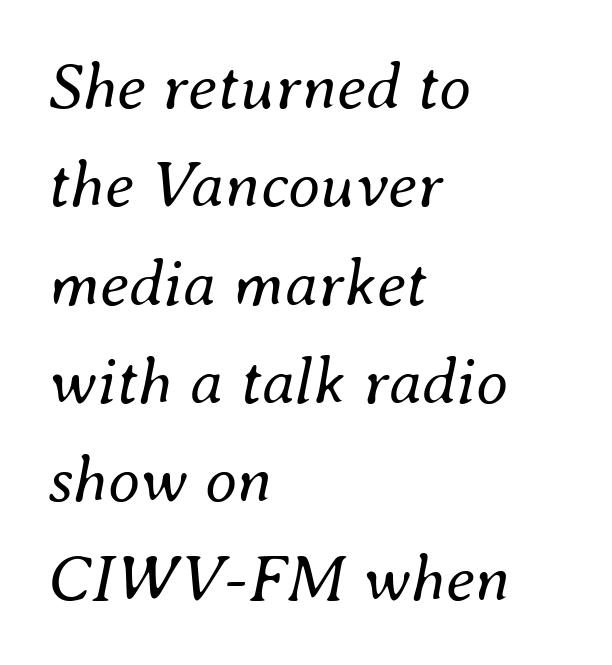
Q: Is the text bold? A: No.
Q: Is the text italic (slanted)? A: Yes, it leans right by about 8 degrees.
Q: Is the text underlined? A: No.
Q: How is the paragraph aligned? A: Left-aligned.
Q: Is the spacing between letters normal or unusually wide? A: Normal.
Q: Is the spacing between lines tight, normal or loose? A: Normal.
Q: Width (condensed, normal, or wide)? A: Normal.
Q: Stroke contrast? A: Medium.
Q: x-height? A: Small.
Q: Monospaced? A: No.
